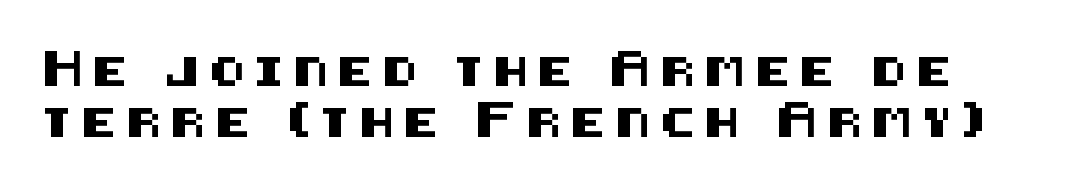
The image shows 29 px sans-serif type, upright; set line spacing 1.77x, unusually wide letter spacing (+0.34 em), not underlined; medium stroke contrast and a large x-height.
